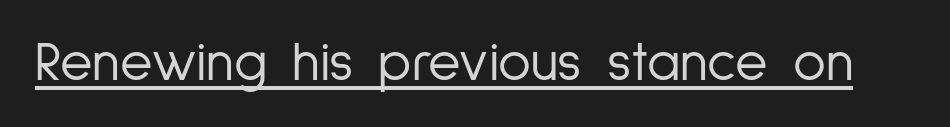
The image shows 56 px light, condensed sans-serif type, upright; set normal letter spacing, underlined; low stroke contrast and a medium x-height.
